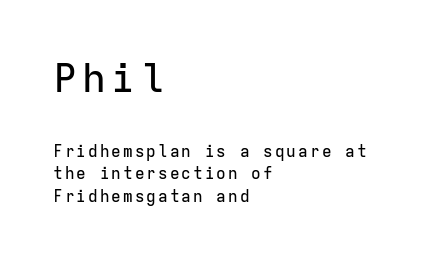
The image shows 40 px sans-serif type, upright, monospaced; set left-aligned, normal line spacing (1.4x), not underlined; the first (top) block is 2.5x larger; low stroke contrast and a medium x-height.
